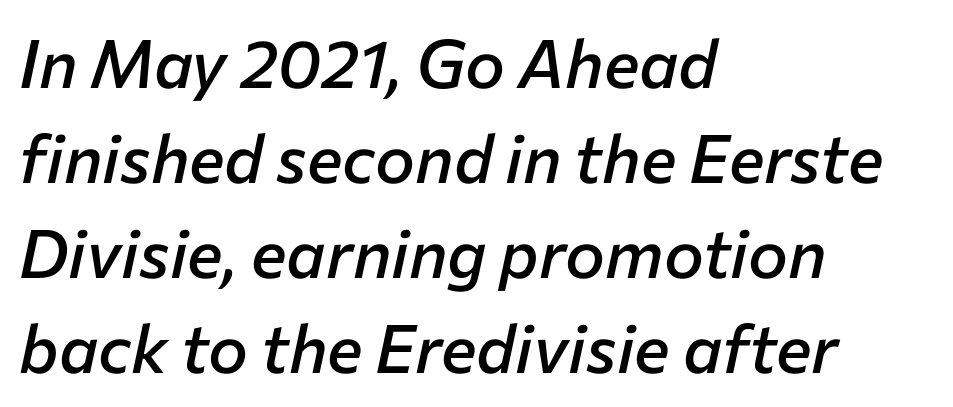
Vertically, the passage feels balanced, rows spaced as you'd expect. The lines in this sample share a left origin and differ only in where they stop. These lines keep a tight, regular rhythm from letter to letter. Weight check: semibold — heavier than regular, not quite bold.
